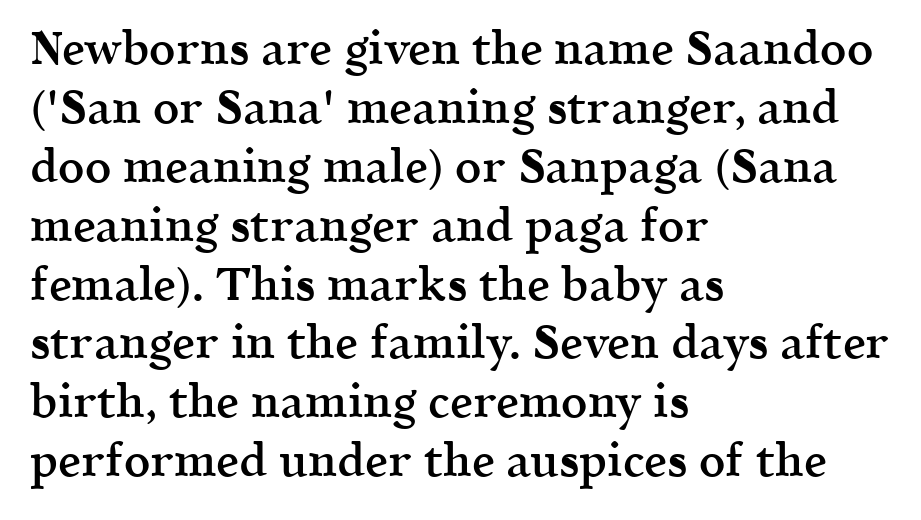
Q: Is the text bold? A: Semi-bold.
Q: Is the text italic (slanted)? A: No, it is upright.
Q: Is the typeface a serif or a sans-serif typeface? A: Serif.
Q: Is the text underlined? A: No.
Q: How is the paragraph aligned? A: Left-aligned.
Q: Is the spacing between letters normal or unusually wide? A: Normal.
Q: Is the spacing between lines tight, normal or loose? A: Normal.
Q: Width (condensed, normal, or wide)? A: Normal.
Q: x-height? A: Medium.
Q: Monospaced? A: No.
